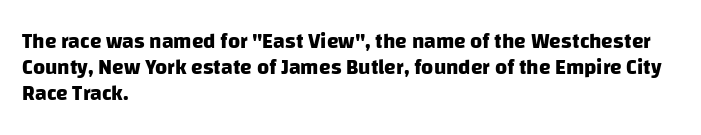
{"bold": "yes", "underline": "no", "align": "left", "line_spacing_ratio": 1.23, "letter_spacing": "normal", "letter_spacing_em": 0.0, "glyph_px": 21}
